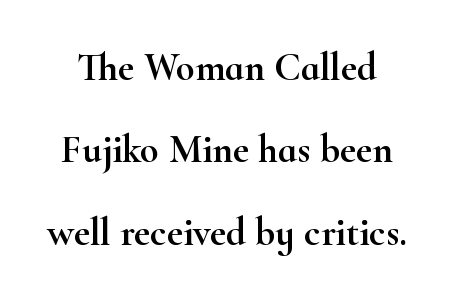
The passage shown has conventional tracking throughout. The letters stand upright; this is a roman face. Character widths vary here, with narrow letters taking less room than wide ones. Little horizontal feet cap the strokes, marking this as serif type. The leading is generous, giving the passage an open texture.
